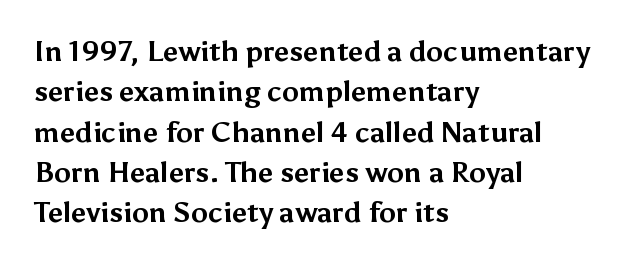
Look at the bottom of the vertical strokes: they stop flat, with no serifs. Each word holds together tightly as a unit, with standard inter-letter gaps. These lines are set flush left with a ragged right edge. Unmarked baselines from the first word to the last. This is heavy type, rendered in bold. Is this a fixed-width face? No — the glyphs have proportional, varying widths.
